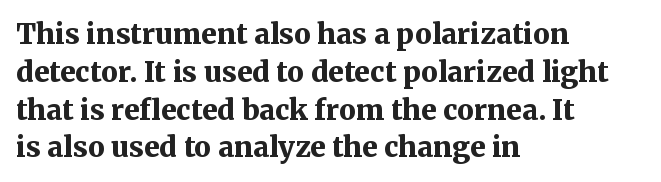
The image shows 28 px bold serif type, upright; set left-aligned, normal line spacing (1.35x), normal letter spacing, not underlined; medium stroke contrast and a medium x-height.
